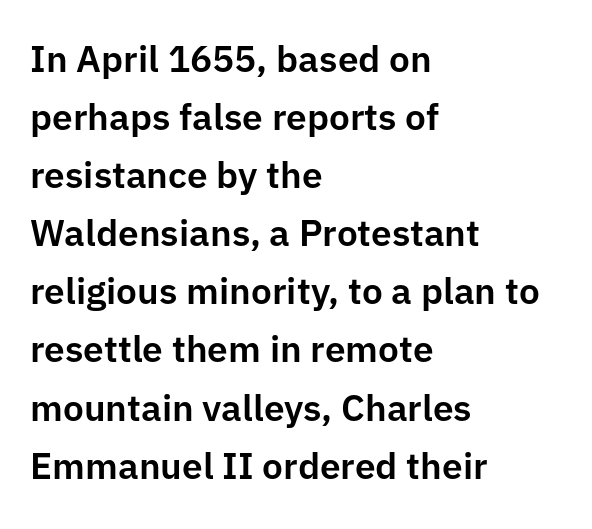
Q: Is the text italic (slanted)? A: No, it is upright.
Q: Is the typeface a serif or a sans-serif typeface? A: Sans-serif.
Q: Is the text underlined? A: No.
Q: How is the paragraph aligned? A: Left-aligned.
Q: Is the spacing between letters normal or unusually wide? A: Normal.
Q: Is the spacing between lines tight, normal or loose? A: Normal.
Q: Width (condensed, normal, or wide)? A: Normal.
Q: Stroke contrast? A: Low.
Q: x-height? A: Medium.
Q: Monospaced? A: No.
